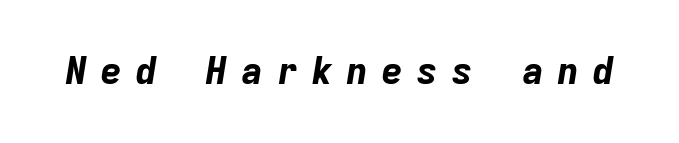
Characters follow at a spacing far wider than the type designer built in. The glyphs have the mass of a bold cut. Does the lettering tilt? It does — this is italic. Rule under the text: the space is simply empty. Every character here occupies the same horizontal width, giving the sample a typewriter-like rhythm.
